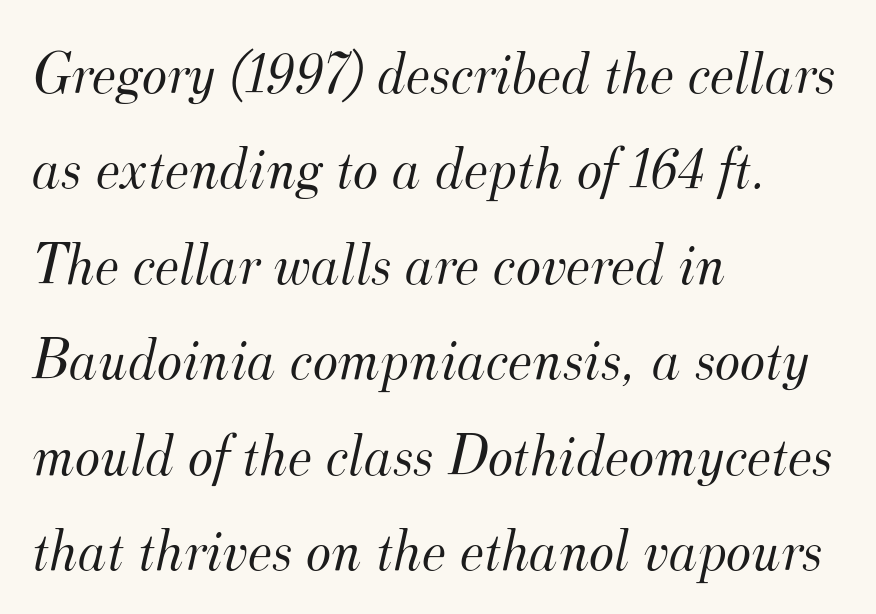
Each line starts at the same left margin while the right side varies. How would I describe the line gaps? Plain and ordinary. Is the stroke heavy? The answer is a plain regular-or-lighter. Tall strokes in this sample are angled rather than plumb.
